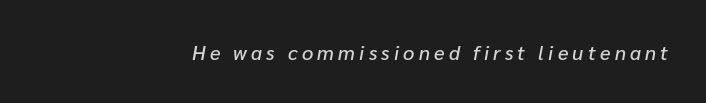
Only glyphs here, with clear space below each row. Emphasis-style slanted type is in use. The rendering inserts visible extra space after every character.
